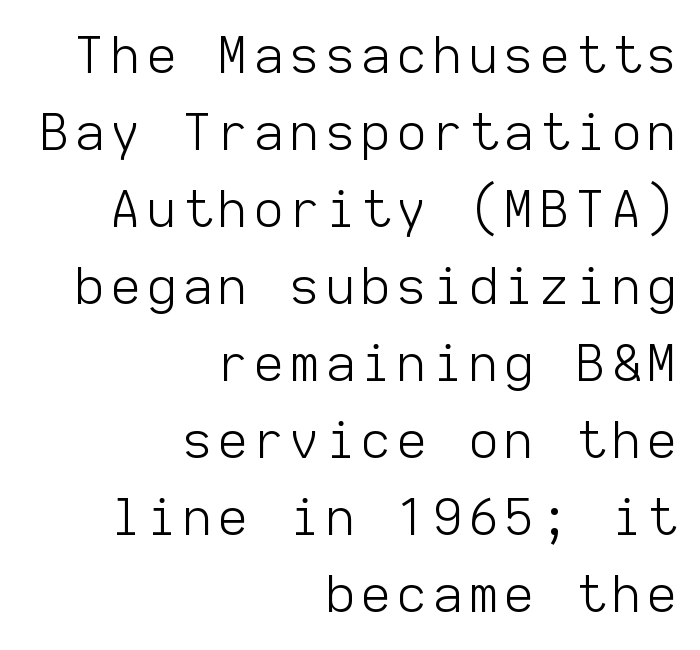
Q: Is the text bold? A: No.
Q: Is the text italic (slanted)? A: No, it is upright.
Q: Is the typeface a serif or a sans-serif typeface? A: Sans-serif.
Q: Is the text underlined? A: No.
Q: How is the paragraph aligned? A: Right-aligned.
Q: Is the spacing between lines tight, normal or loose? A: Normal.
Q: Width (condensed, normal, or wide)? A: Normal.
Q: Stroke contrast? A: Low.
Q: x-height? A: Medium.
Q: Monospaced? A: Yes.
